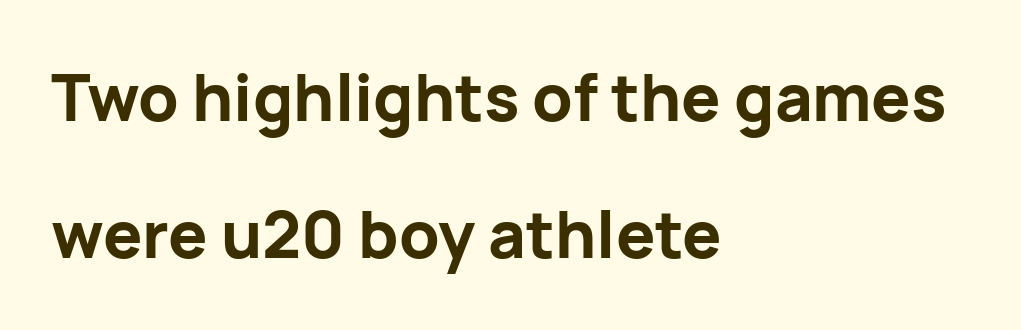
The image shows 65 px bold sans-serif type, upright; set left-aligned, loose line spacing (2.11x), normal letter spacing, not underlined; low stroke contrast and a medium x-height.
